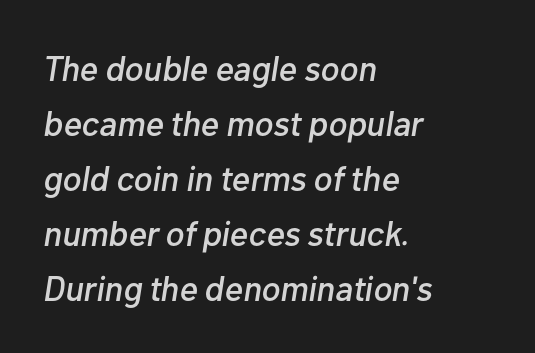
{"italic": "yes", "lean": "right", "slant_degrees": 10, "width": "normal", "stroke_contrast": "low", "x_height": "medium", "monospaced": "no", "underline": "no", "align": "left", "line_spacing": "normal", "line_spacing_ratio": 1.57, "letter_spacing": "normal", "letter_spacing_em": 0.0, "glyph_px": 35}
